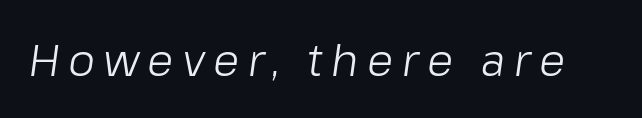
{"italic": "yes", "lean": "right", "slant_degrees": 8, "bold": "no", "weight": "light", "width": "normal", "stroke_contrast": "low", "x_height": "medium", "monospaced": "no", "underline": "no", "letter_spacing": "wide", "letter_spacing_em": 0.2, "glyph_px": 43}
